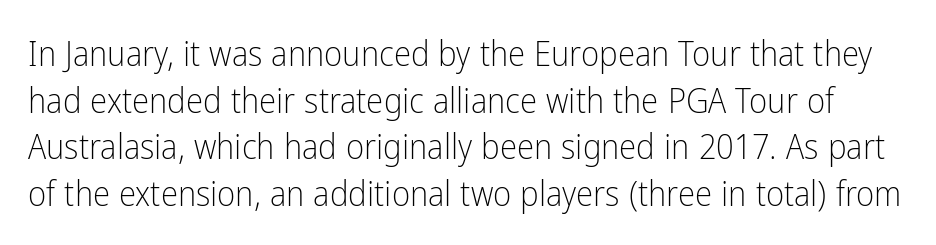
{"serif": "no", "italic": "no", "bold": "no", "weight": "light", "width": "condensed", "stroke_contrast": "low", "x_height": "medium", "monospaced": "no", "underline": "no", "line_spacing": "normal", "line_spacing_ratio": 1.33, "letter_spacing": "normal", "letter_spacing_em": 0.0, "glyph_px": 35}
